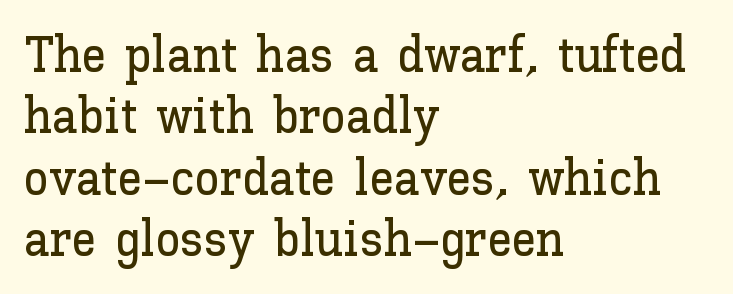
{"italic": "no", "width": "normal", "stroke_contrast": "low", "x_height": "medium", "monospaced": "no", "underline": "no", "align": "left", "line_spacing_ratio": 1.23, "letter_spacing": "normal", "letter_spacing_em": 0.0, "glyph_px": 50}
